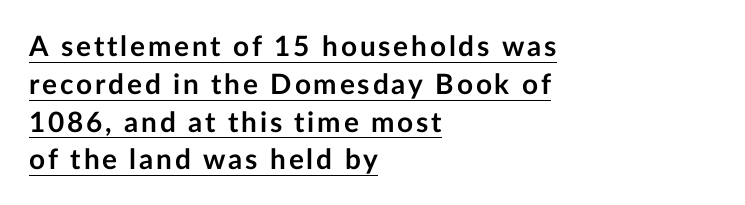
Q: Is the text bold? A: Yes.
Q: Is the text italic (slanted)? A: No, it is upright.
Q: Is the typeface a serif or a sans-serif typeface? A: Sans-serif.
Q: Is the text underlined? A: Yes.
Q: How is the paragraph aligned? A: Left-aligned.
Q: Is the spacing between lines tight, normal or loose? A: Normal.
Q: Width (condensed, normal, or wide)? A: Normal.
Q: Stroke contrast? A: Low.
Q: x-height? A: Medium.
Q: Monospaced? A: No.
